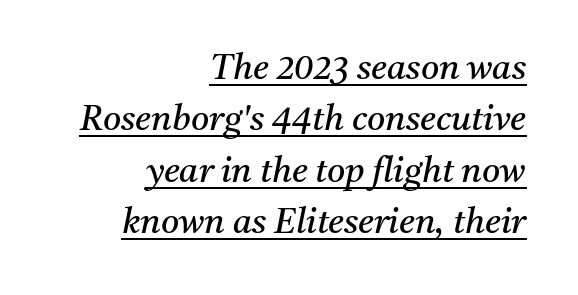
The image shows 35 px regular-weight serif type, italic (leaning right); set right-aligned, normal line spacing (1.47x), normal letter spacing, underlined; medium stroke contrast and a medium x-height.
